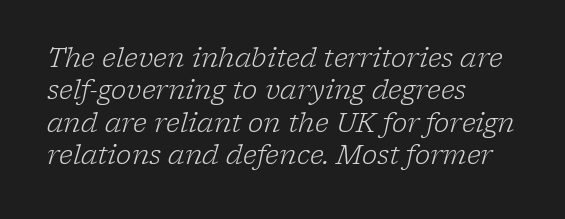
{"italic": "yes", "lean": "right", "slant_degrees": 17, "bold": "no", "underline": "no", "align": "left", "line_spacing": "normal", "line_spacing_ratio": 1.25, "letter_spacing": "normal", "letter_spacing_em": 0.0, "glyph_px": 26}
